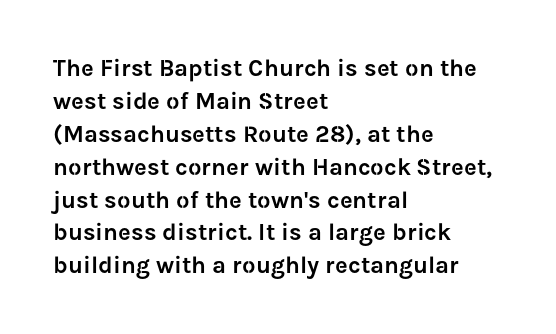
The image shows 24 px text type, upright; set left-aligned, normal line spacing (1.37x), normal letter spacing, not underlined.
